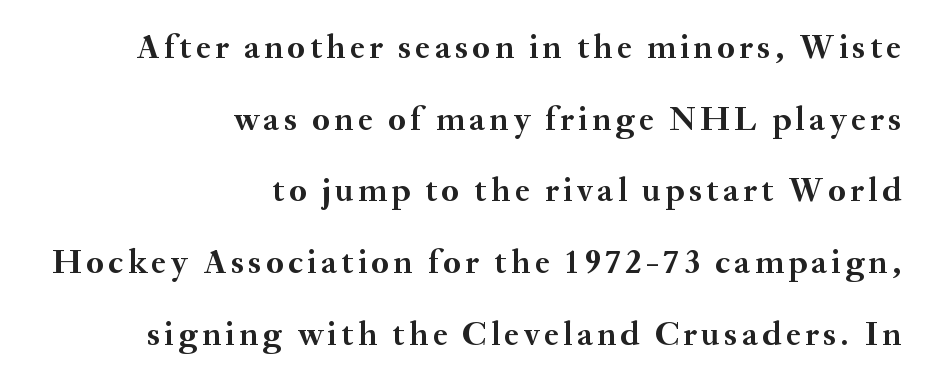
The image shows 34 px semibold serif type, upright; set right-aligned, loose line spacing (2.11x), not underlined; medium stroke contrast and a small x-height.
